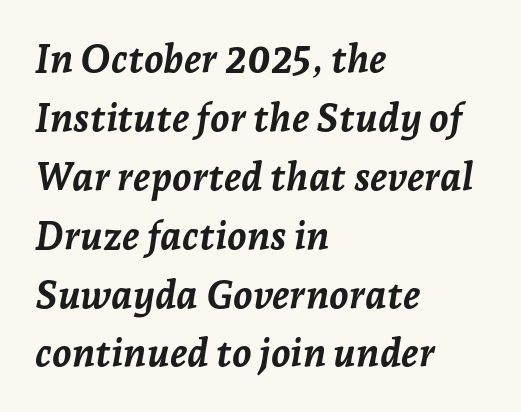
{"italic": "yes", "lean": "right", "slant_degrees": 7, "bold": "yes", "weight": "semibold", "width": "normal", "stroke_contrast": "low", "x_height": "medium", "monospaced": "no", "underline": "no", "align": "left", "line_spacing": "normal", "line_spacing_ratio": 1.51, "letter_spacing": "normal", "letter_spacing_em": 0.0, "glyph_px": 39}
